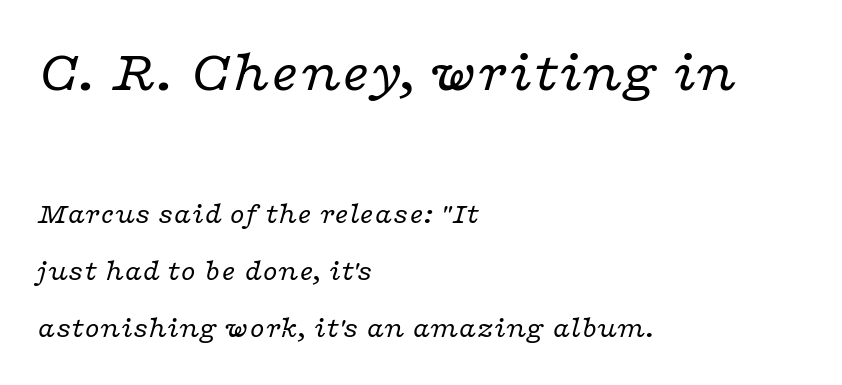
Q: Is the text bold? A: No.
Q: Is the text italic (slanted)? A: Yes, it leans right by about 16 degrees.
Q: Is the typeface a serif or a sans-serif typeface? A: Serif.
Q: Is the text underlined? A: No.
Q: How is the paragraph aligned? A: Left-aligned.
Q: Is the spacing between letters normal or unusually wide? A: Normal.
Q: Is the spacing between lines tight, normal or loose? A: Loose.
Q: Which block of text is set in a larger size, the first (top) or the second (bottom)? A: The first (top) one.
Q: Width (condensed, normal, or wide)? A: Wide.
Q: Stroke contrast? A: Low.
Q: x-height? A: Medium.
Q: Monospaced? A: No.
